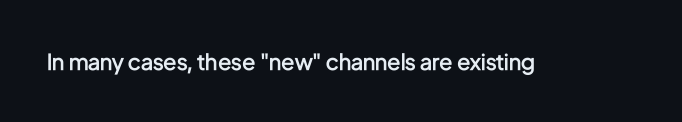
{"italic": "no", "bold": "semi", "underline": "no", "letter_spacing": "normal", "letter_spacing_em": 0.0, "glyph_px": 22}
